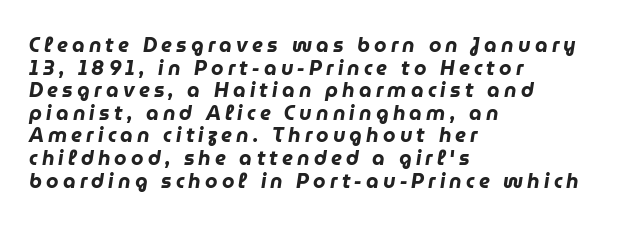
{"italic": "yes", "lean": "right", "slant_degrees": 9, "bold": "yes", "underline": "no", "align": "left", "line_spacing": "tight", "line_spacing_ratio": 1.13, "letter_spacing": "wide", "letter_spacing_em": 0.21, "glyph_px": 20}
